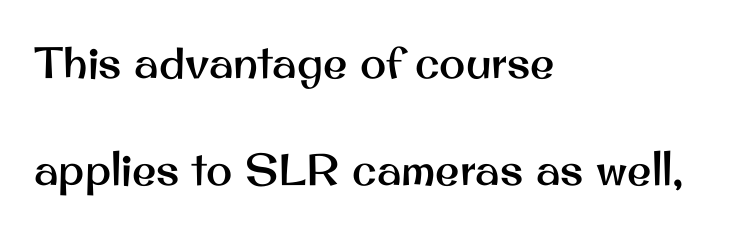
The image shows 44 px sans-serif type, upright; set left-aligned, loose line spacing (2.43x), normal letter spacing, not underlined; medium stroke contrast and a small x-height.
